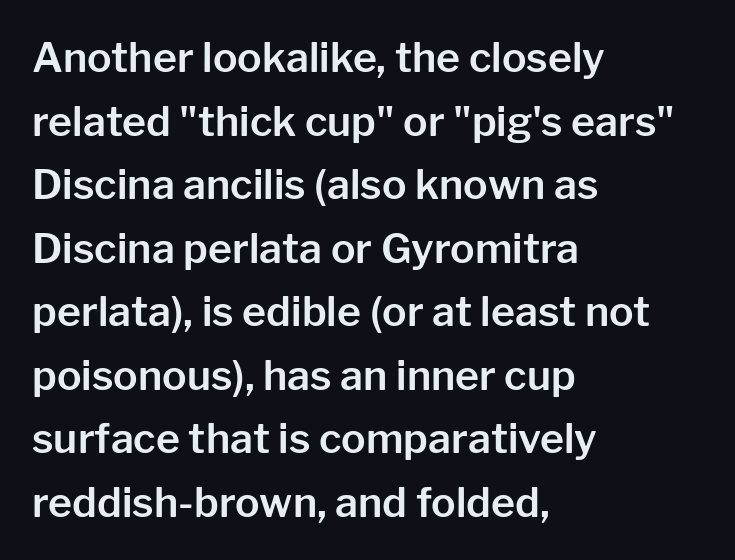
{"serif": "no", "italic": "no", "width": "normal", "stroke_contrast": "low", "x_height": "medium", "monospaced": "no", "underline": "no", "align": "left", "line_spacing": "normal", "line_spacing_ratio": 1.55, "letter_spacing": "normal", "letter_spacing_em": 0.0, "glyph_px": 41}
